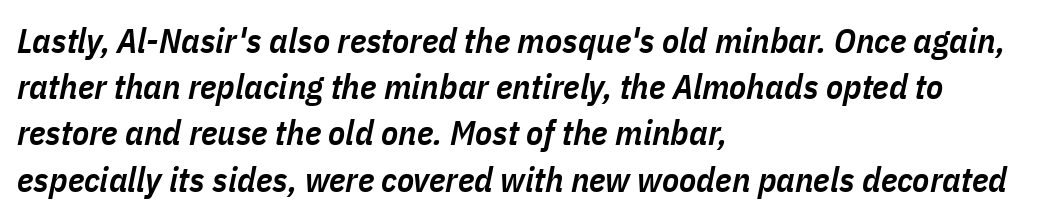
Q: Is the text bold? A: Semi-bold.
Q: Is the text italic (slanted)? A: Yes, it leans right by about 11 degrees.
Q: Is the text underlined? A: No.
Q: How is the paragraph aligned? A: Left-aligned.
Q: Is the spacing between letters normal or unusually wide? A: Normal.
Q: Is the spacing between lines tight, normal or loose? A: Normal.
Q: Width (condensed, normal, or wide)? A: Condensed.
Q: Stroke contrast? A: Low.
Q: x-height? A: Medium.
Q: Monospaced? A: No.
